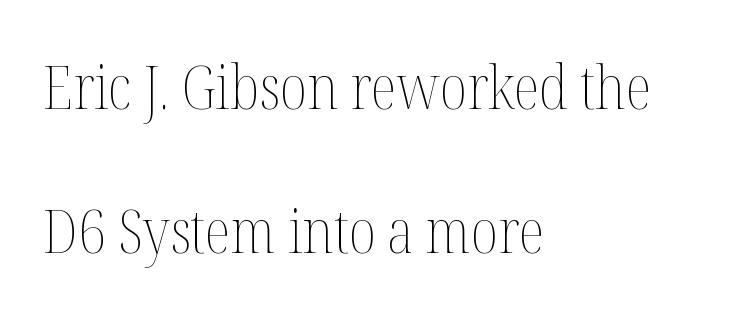
The letters sit at their default tracking, neither squeezed nor spread. The letters look calm and open, with moderate or lighter stems. Do the characters align in a grid? No, the font is proportional. The typography opts for an upright posture over an oblique one. Type without underlining. A typesetter would call this leading open, well beyond the default.
